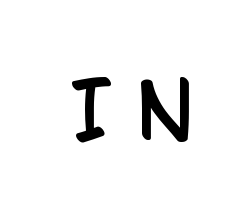
Q: Is the text italic (slanted)? A: No, it is upright.
Q: Is the typeface a serif or a sans-serif typeface? A: Sans-serif.
Q: Is the text underlined? A: No.
Q: Is the spacing between letters normal or unusually wide? A: Unusually wide.
Q: Width (condensed, normal, or wide)? A: Condensed.
Q: Stroke contrast? A: Low.
Q: x-height? A: Large.
Q: Monospaced? A: No.
